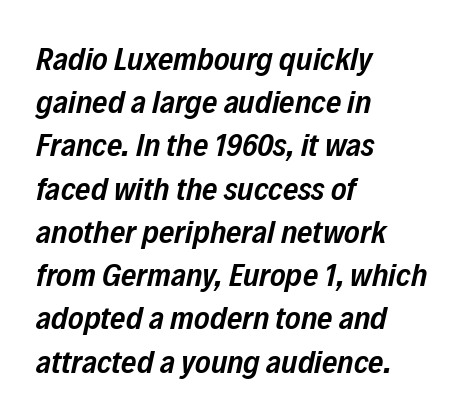
Q: Is the text bold? A: Semi-bold.
Q: Is the text italic (slanted)? A: Yes, it leans right by about 12 degrees.
Q: Is the text underlined? A: No.
Q: How is the paragraph aligned? A: Left-aligned.
Q: Is the spacing between letters normal or unusually wide? A: Normal.
Q: Is the spacing between lines tight, normal or loose? A: Normal.
Q: Width (condensed, normal, or wide)? A: Condensed.
Q: Stroke contrast? A: Low.
Q: x-height? A: Medium.
Q: Monospaced? A: No.
